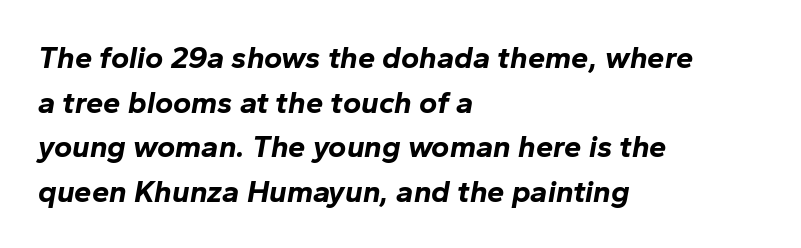
{"italic": "yes", "lean": "right", "slant_degrees": 10, "bold": "yes", "weight": "bold", "width": "normal", "stroke_contrast": "low", "x_height": "medium", "monospaced": "no", "underline": "no", "align": "left", "line_spacing": "normal", "line_spacing_ratio": 1.44, "letter_spacing": "normal", "letter_spacing_em": 0.0, "glyph_px": 31}
